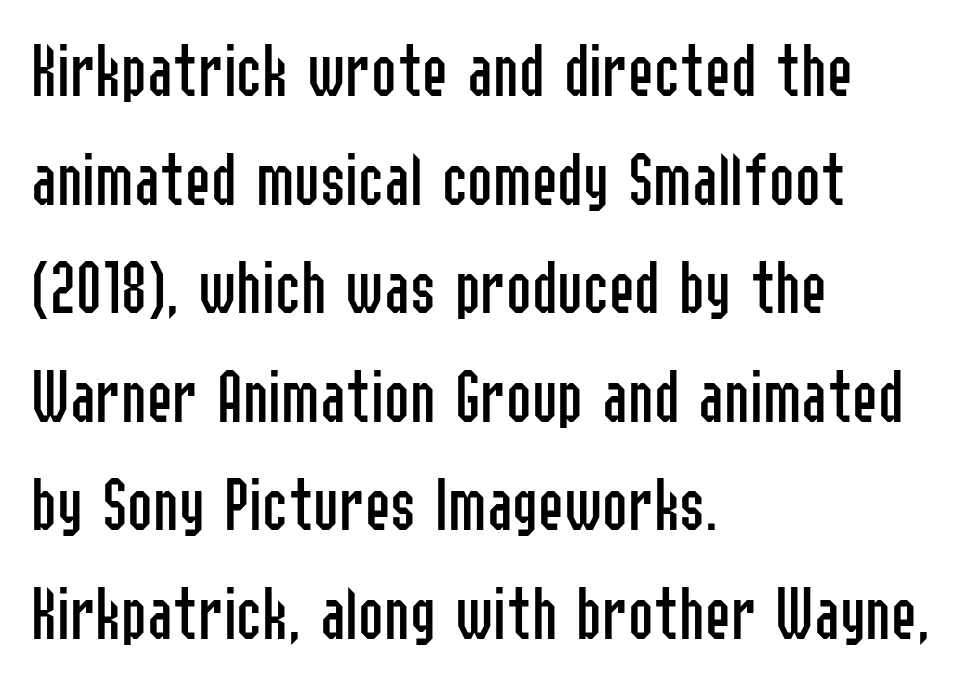
{"serif": "no", "italic": "no", "bold": "no", "weight": "regular", "width": "condensed", "stroke_contrast": "low", "x_height": "medium", "monospaced": "no", "underline": "no", "align": "left", "line_spacing": "normal", "line_spacing_ratio": 1.41, "letter_spacing": "normal", "letter_spacing_em": 0.0, "glyph_px": 77}
